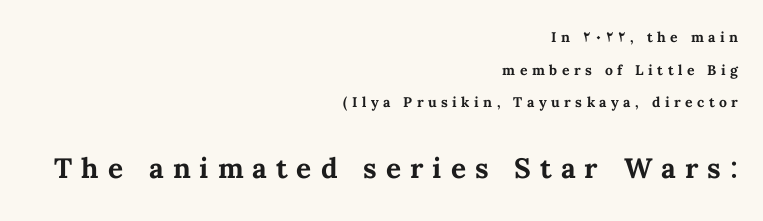
Q: Is the text bold? A: Yes.
Q: Is the text italic (slanted)? A: No, it is upright.
Q: Is the text underlined? A: No.
Q: How is the paragraph aligned? A: Right-aligned.
Q: Is the spacing between letters normal or unusually wide? A: Unusually wide.
Q: Is the spacing between lines tight, normal or loose? A: Loose.
Q: Which block of text is set in a larger size, the first (top) or the second (bottom)? A: The second (bottom) one.
Q: Width (condensed, normal, or wide)? A: Normal.
Q: Stroke contrast? A: Medium.
Q: x-height? A: Medium.
Q: Monospaced? A: No.
